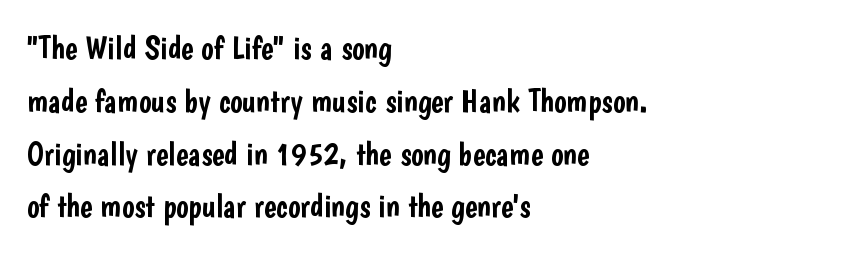
Q: Is the text italic (slanted)? A: No, it is upright.
Q: Is the typeface a serif or a sans-serif typeface? A: Sans-serif.
Q: Is the text underlined? A: No.
Q: How is the paragraph aligned? A: Left-aligned.
Q: Is the spacing between letters normal or unusually wide? A: Normal.
Q: Is the spacing between lines tight, normal or loose? A: Normal.
Q: Width (condensed, normal, or wide)? A: Condensed.
Q: Stroke contrast? A: Low.
Q: x-height? A: Medium.
Q: Monospaced? A: No.
